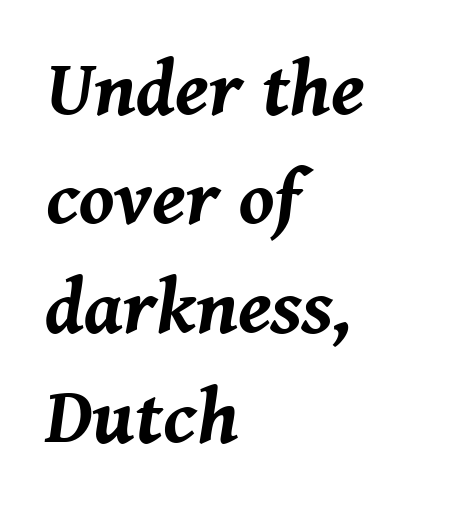
{"italic": "yes", "lean": "right", "slant_degrees": 8, "bold": "yes", "weight": "bold", "width": "normal", "stroke_contrast": "medium", "x_height": "medium", "monospaced": "no", "underline": "no", "align": "left", "line_spacing": "normal", "line_spacing_ratio": 1.4, "letter_spacing": "normal", "letter_spacing_em": 0.0, "glyph_px": 78}
